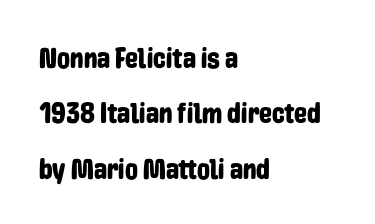
The image shows 29 px condensed sans-serif type, upright; set left-aligned, loose line spacing (1.91x), normal letter spacing, not underlined; low stroke contrast and a medium x-height.
